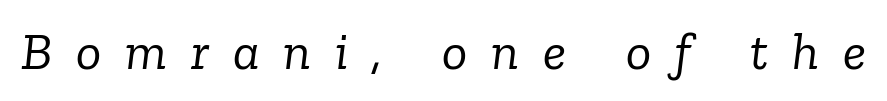
The face used here has a pronounced slope to its letters. Think standard paragraph weight, or any step lighter than that. This rendering features lettering with no underline. Type style note: has serifs. Inter-character spacing is expanded well beyond the font's built-in metrics. Each letter keeps its own natural width here, so spacing adapts to shape.
